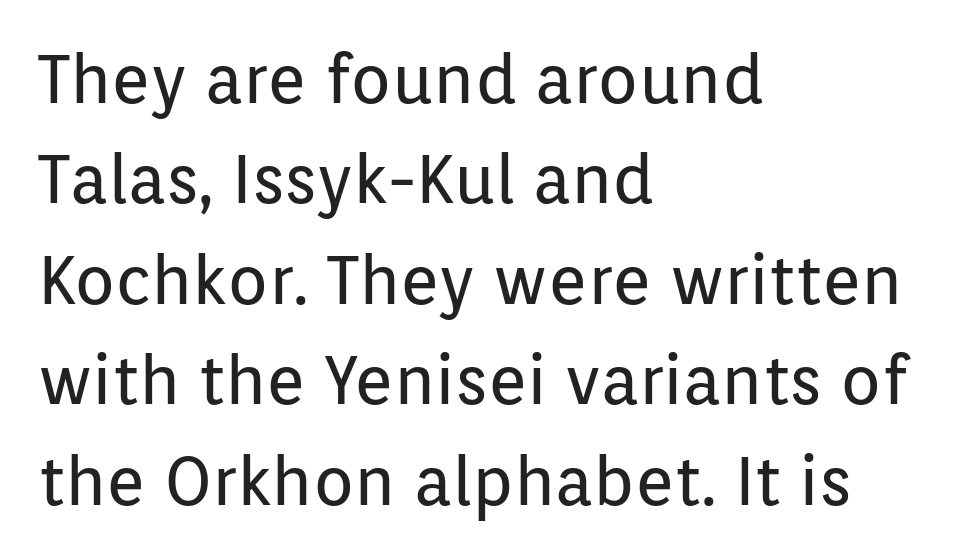
{"serif": "no", "italic": "no", "bold": "no", "weight": "regular", "width": "normal", "stroke_contrast": "low", "x_height": "medium", "monospaced": "no", "underline": "no", "align": "left", "line_spacing": "normal", "line_spacing_ratio": 1.5, "letter_spacing": "normal", "letter_spacing_em": 0.0, "glyph_px": 67}
